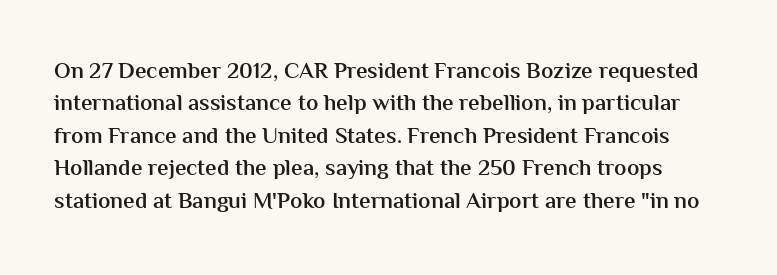
{"italic": "no", "bold": "semi", "underline": "no", "line_spacing": "normal", "line_spacing_ratio": 1.41, "letter_spacing": "normal", "letter_spacing_em": 0.0, "glyph_px": 23}
